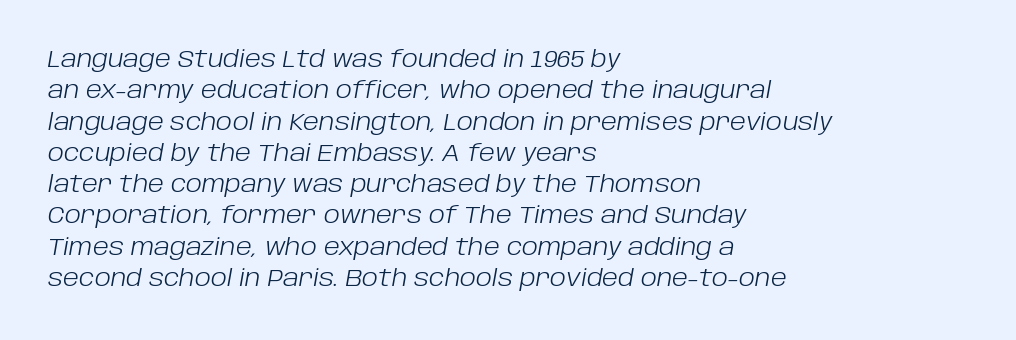
The image shows 23 px text type, italic (leaning right); set left-aligned, normal line spacing (1.36x), normal letter spacing, not underlined.
